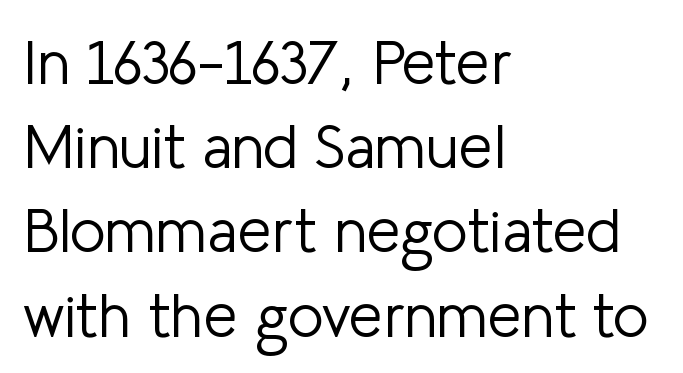
Q: Is the text bold? A: No.
Q: Is the text italic (slanted)? A: No, it is upright.
Q: Is the typeface a serif or a sans-serif typeface? A: Sans-serif.
Q: Is the text underlined? A: No.
Q: How is the paragraph aligned? A: Left-aligned.
Q: Is the spacing between letters normal or unusually wide? A: Normal.
Q: Is the spacing between lines tight, normal or loose? A: Normal.
Q: Width (condensed, normal, or wide)? A: Normal.
Q: Stroke contrast? A: Low.
Q: x-height? A: Medium.
Q: Monospaced? A: No.
